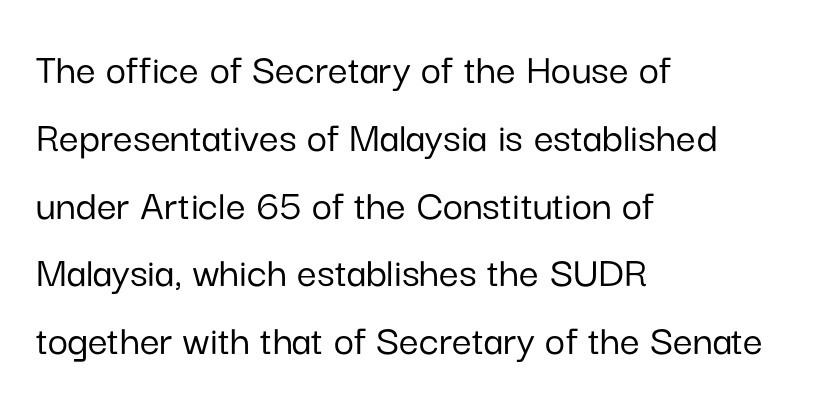
The vertical gap from one line to the next is medium. The face used here is a sans, in the tradition of grotesques and geometrics. Left-aligned paragraph, ragged on the right. Nothing unusual about the tracking: characters are spaced as the font intends. Unlike italic type, these characters show no tilt at all.
